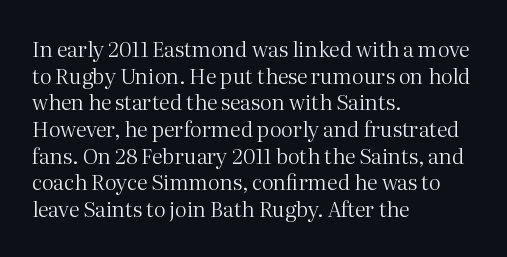
Summary of weight: not heavy and not bold. The vertical gap from one line to the next is medium. The type is set solid horizontally, with unmodified tracking. No italicization has been applied; the sample stays upright. The paragraph shown leans on its left margin. The gap between lines stays unmarked.
